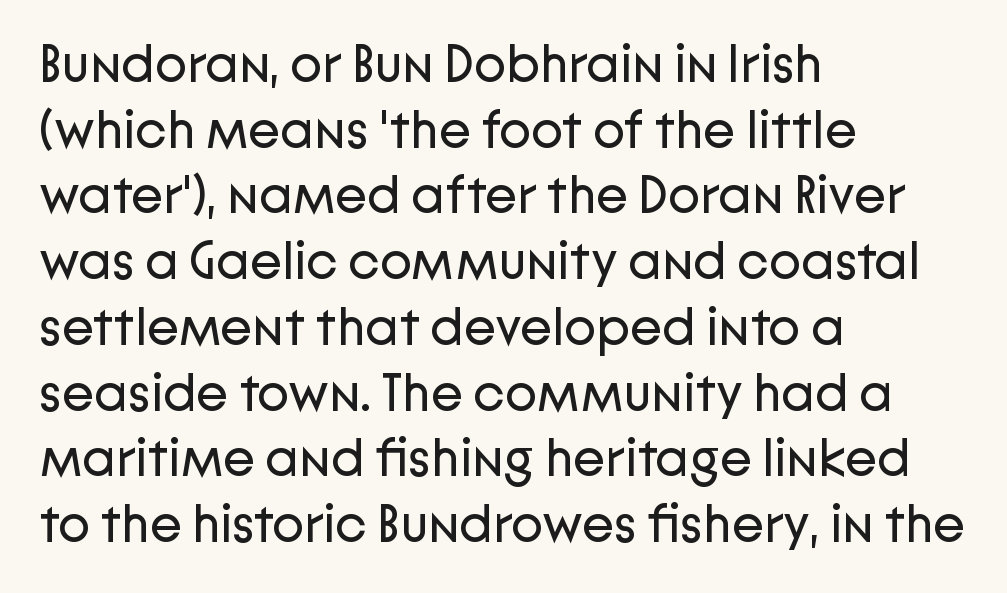
This sample uses a sans-serif face. Summary of weight: not heavy and not bold. The lines in this sample share a left origin and differ only in where they stop. Compared with typical body copy, the letter spacing here is the same. You can tell it's not italic because the verticals are truly vertical. Here the designer chose a conventional face with non-uniform glyph widths.
